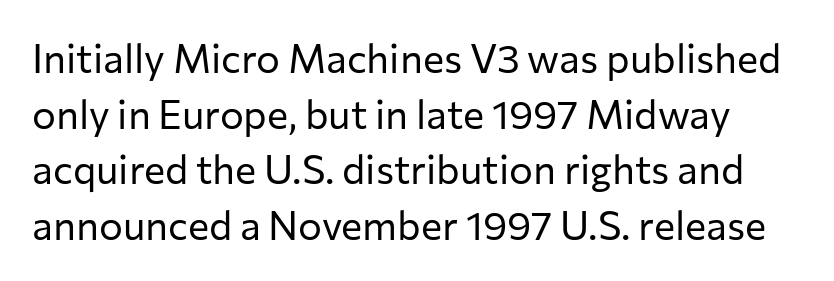
Each row of text sits above clean, open space. Designer's note — italics off, roman on. The characters display no serif detailing; their extremities are plain. Compared with typical body copy, the letter spacing here is the same. This reads as an unemphasized weight, regular at the heaviest.
